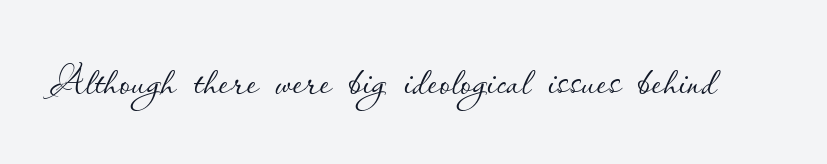
Q: Is the text bold? A: No.
Q: Is the text italic (slanted)? A: Yes.
Q: Is the text underlined? A: No.
Q: Is the spacing between letters normal or unusually wide? A: Normal.
Q: Width (condensed, normal, or wide)? A: Normal.
Q: Stroke contrast? A: Low.
Q: x-height? A: Small.
Q: Monospaced? A: No.
